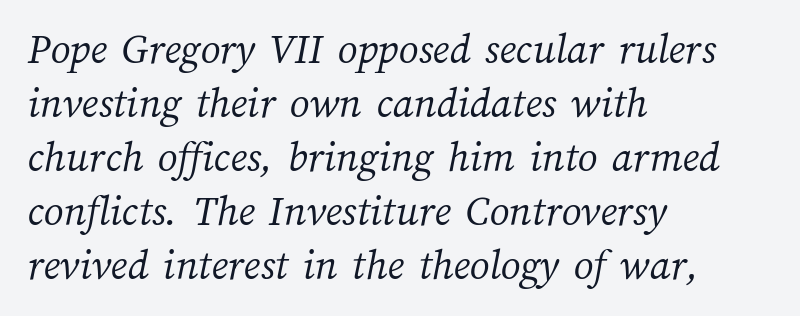
{"bold": "no", "weight": "light", "width": "normal", "stroke_contrast": "medium", "x_height": "medium", "monospaced": "no", "underline": "no", "align": "left", "line_spacing_ratio": 1.23, "letter_spacing": "normal", "letter_spacing_em": 0.0, "glyph_px": 44}
